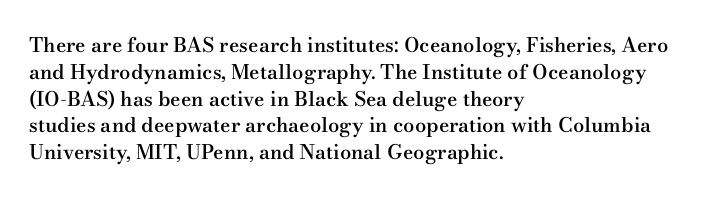
{"italic": "no", "bold": "semi", "underline": "no", "align": "left", "line_spacing": "normal", "line_spacing_ratio": 1.34, "letter_spacing": "normal", "letter_spacing_em": 0.0, "glyph_px": 20}
